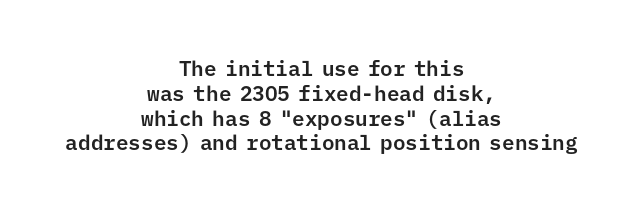
{"italic": "no", "underline": "no", "align": "center", "line_spacing_ratio": 1.18, "letter_spacing": "normal", "letter_spacing_em": 0.0, "glyph_px": 21}
